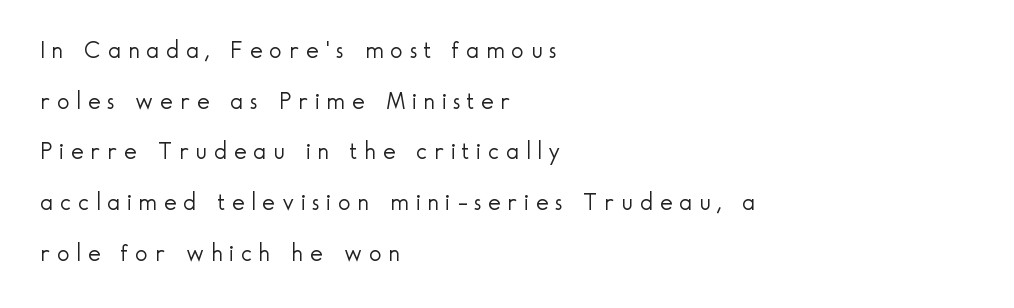
The lines are spread far apart with generous leading. The passage is arranged the way most books set body copy — flush left. The horizontal fit of the characters is loose and conspicuously gappy. A roman cut, with each character standing at attention.
